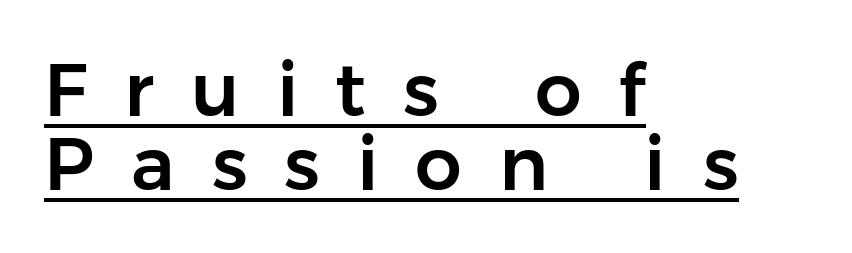
Q: Is the text italic (slanted)? A: No, it is upright.
Q: Is the typeface a serif or a sans-serif typeface? A: Sans-serif.
Q: Is the text underlined? A: Yes.
Q: How is the paragraph aligned? A: Left-aligned.
Q: Is the spacing between letters normal or unusually wide? A: Unusually wide.
Q: Is the spacing between lines tight, normal or loose? A: Tight.
Q: Width (condensed, normal, or wide)? A: Normal.
Q: Stroke contrast? A: Low.
Q: x-height? A: Medium.
Q: Monospaced? A: No.
